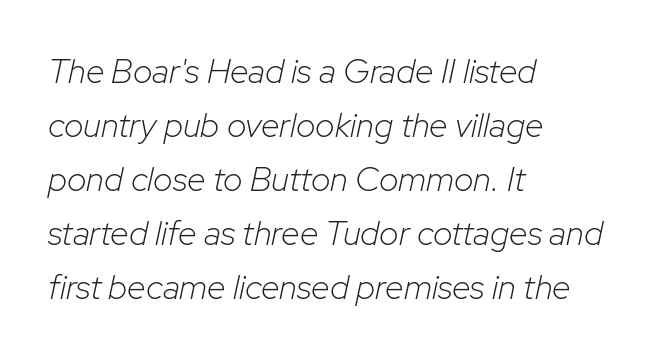
The image shows 34 px light type, italic (leaning right); set left-aligned, normal line spacing (1.59x), normal letter spacing, not underlined; low stroke contrast and a medium x-height.
